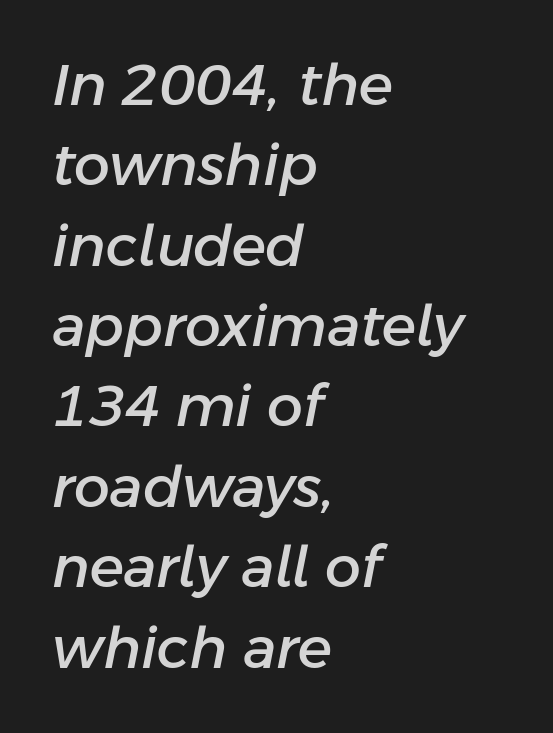
Q: Is the text italic (slanted)? A: Yes, it leans right by about 11 degrees.
Q: Is the text underlined? A: No.
Q: How is the paragraph aligned? A: Left-aligned.
Q: Is the spacing between letters normal or unusually wide? A: Normal.
Q: Is the spacing between lines tight, normal or loose? A: Normal.
Q: Width (condensed, normal, or wide)? A: Normal.
Q: Stroke contrast? A: Low.
Q: x-height? A: Medium.
Q: Monospaced? A: No.
